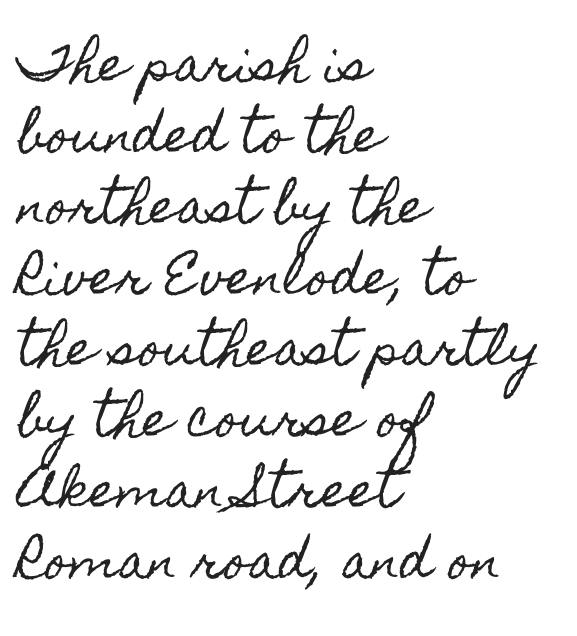
The image shows 47 px condensed type; set left-aligned, normal line spacing (1.51x), normal letter spacing, not underlined; a small x-height.
